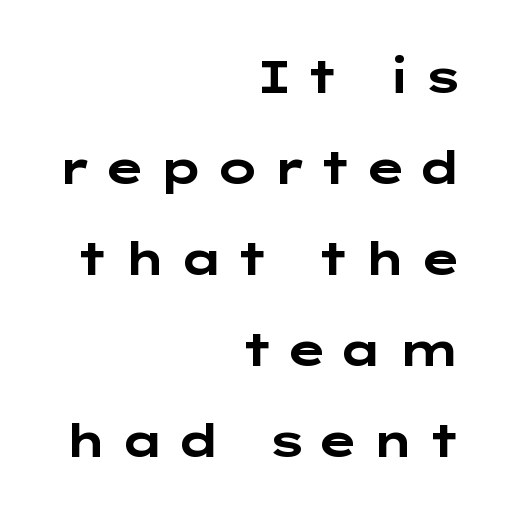
Vertical strokes here are truly vertical. These lines carry a lot of weight — the face is fully bold. Rows of type keep a wide berth in the vertical direction. The paragraph shown leans on its right margin. The space directly below the letters is spotless. The rendering inserts visible extra space after every character.
